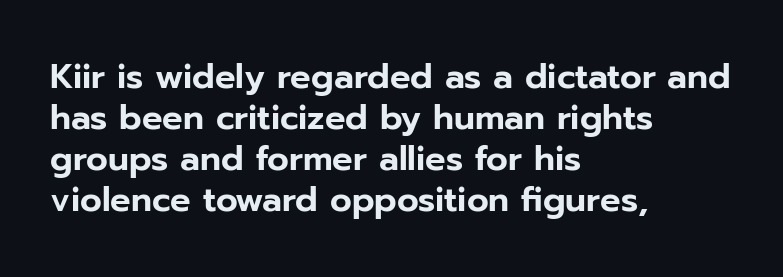
Q: Is the text italic (slanted)? A: No, it is upright.
Q: Is the typeface a serif or a sans-serif typeface? A: Sans-serif.
Q: Is the text underlined? A: No.
Q: How is the paragraph aligned? A: Left-aligned.
Q: Is the spacing between letters normal or unusually wide? A: Normal.
Q: Width (condensed, normal, or wide)? A: Normal.
Q: Stroke contrast? A: Low.
Q: x-height? A: Medium.
Q: Monospaced? A: No.
